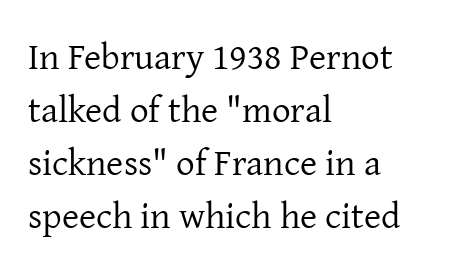
{"serif": "yes", "italic": "no", "bold": "no", "weight": "regular", "width": "normal", "stroke_contrast": "low", "x_height": "medium", "monospaced": "no", "underline": "no", "align": "left", "line_spacing": "normal", "line_spacing_ratio": 1.43, "letter_spacing": "normal", "letter_spacing_em": 0.0, "glyph_px": 37}
